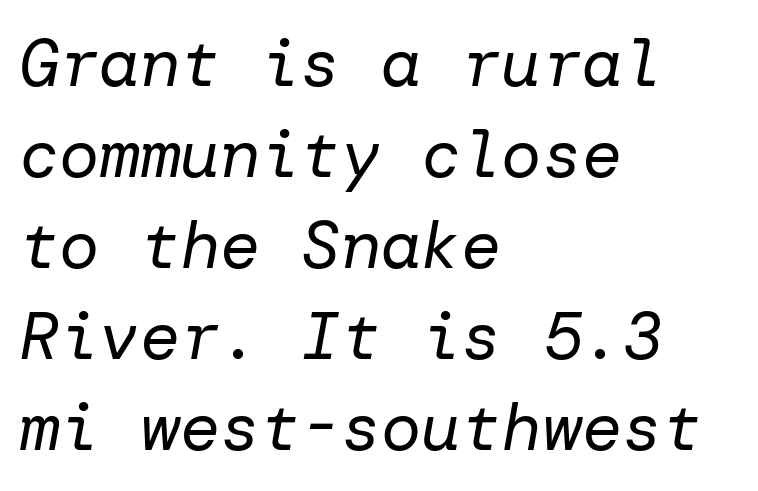
Q: Is the text bold? A: No.
Q: Is the text italic (slanted)? A: Yes, it leans right by about 10 degrees.
Q: Is the text underlined? A: No.
Q: How is the paragraph aligned? A: Left-aligned.
Q: Is the spacing between letters normal or unusually wide? A: Normal.
Q: Is the spacing between lines tight, normal or loose? A: Normal.
Q: Width (condensed, normal, or wide)? A: Normal.
Q: Stroke contrast? A: Low.
Q: x-height? A: Medium.
